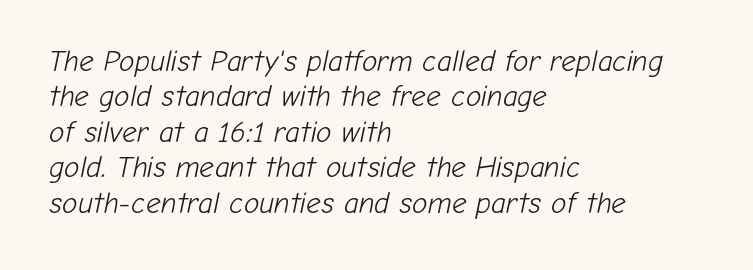
Proportional: the letters do not fall into vertical columns. The specimen omits any rule beneath the text block's lines. The face used here has a pronounced slope to its letters. The weight would be labelled regular, book, light, or lighter still. All the whitespace from short lines collects on the right.
